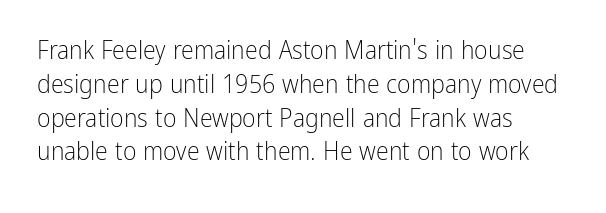
The image shows 26 px text type, upright; set left-aligned, normal line spacing (1.3x), normal letter spacing, not underlined.
